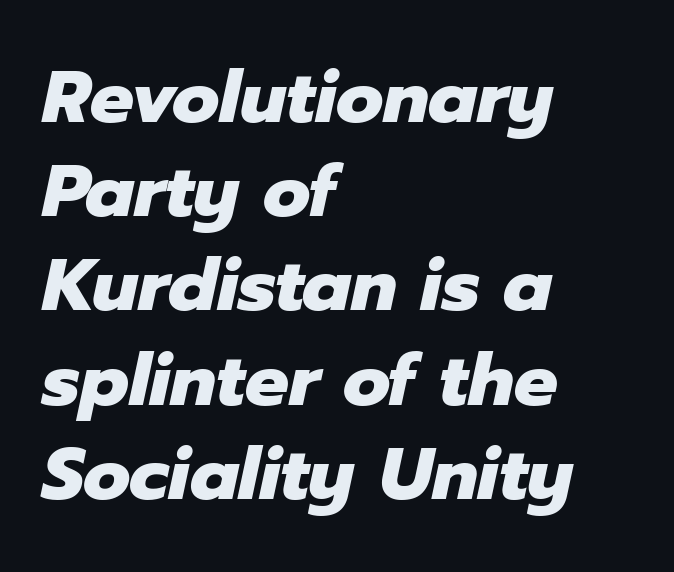
The image shows 73 px heavy type, italic (leaning right); set left-aligned, normal line spacing (1.29x), normal letter spacing, not underlined; low stroke contrast and a medium x-height.
